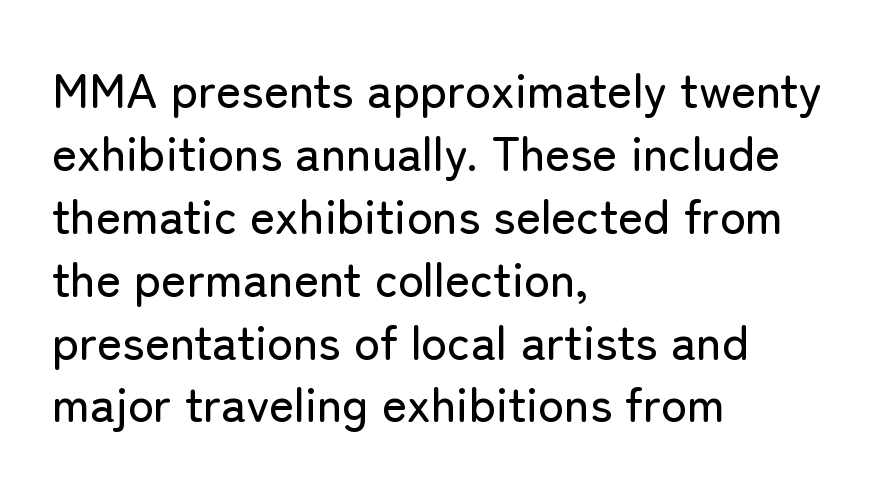
Q: Is the text italic (slanted)? A: No, it is upright.
Q: Is the typeface a serif or a sans-serif typeface? A: Sans-serif.
Q: Is the text underlined? A: No.
Q: How is the paragraph aligned? A: Left-aligned.
Q: Is the spacing between letters normal or unusually wide? A: Normal.
Q: Is the spacing between lines tight, normal or loose? A: Normal.
Q: Width (condensed, normal, or wide)? A: Normal.
Q: Stroke contrast? A: Low.
Q: x-height? A: Medium.
Q: Monospaced? A: No.
